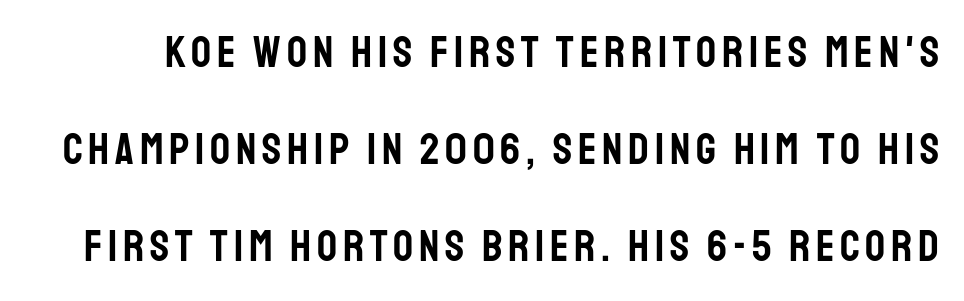
Q: Is the text italic (slanted)? A: No, it is upright.
Q: Is the typeface a serif or a sans-serif typeface? A: Sans-serif.
Q: Is the text underlined? A: No.
Q: Is the spacing between lines tight, normal or loose? A: Loose.
Q: Width (condensed, normal, or wide)? A: Condensed.
Q: Stroke contrast? A: Low.
Q: x-height? A: Large.
Q: Monospaced? A: No.
